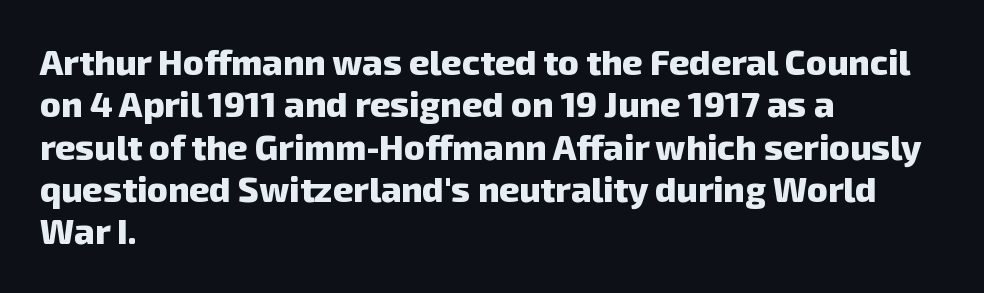
Q: Is the text bold? A: Yes.
Q: Is the typeface a serif or a sans-serif typeface? A: Sans-serif.
Q: Is the text underlined? A: No.
Q: How is the paragraph aligned? A: Left-aligned.
Q: Is the spacing between letters normal or unusually wide? A: Normal.
Q: Width (condensed, normal, or wide)? A: Normal.
Q: Stroke contrast? A: Low.
Q: x-height? A: Medium.
Q: Monospaced? A: No.
